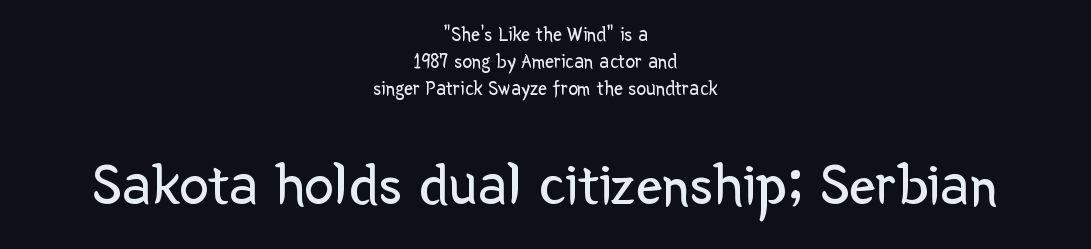
This block has exactly the height ordinary leading produces. The axis of the letterforms is exactly vertical. A typesetter would call this proportional, since set widths differ per character. Neither beginnings nor endings align; midpoints do. Check the space under the baseline: it is left empty. To sum up the face: it is a sans, with no serifs.
